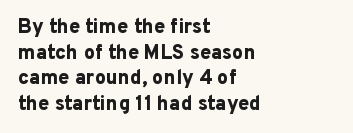
{"italic": "no", "bold": "yes", "underline": "no", "align": "left", "line_spacing": "normal", "line_spacing_ratio": 1.28, "letter_spacing": "normal", "letter_spacing_em": 0.0, "glyph_px": 20}
